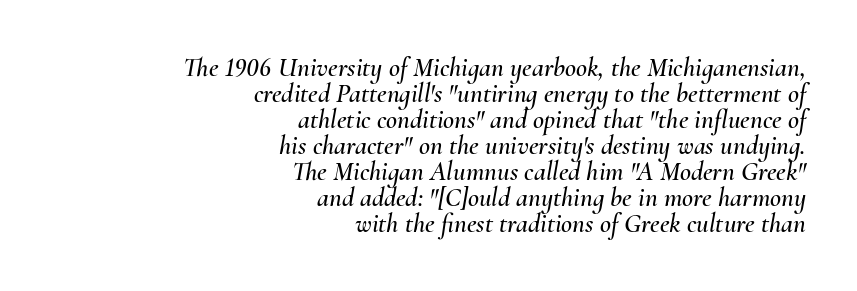
The image shows 27 px text type, italic (leaning right); set right-aligned, tight line spacing (0.96x), normal letter spacing, not underlined.
